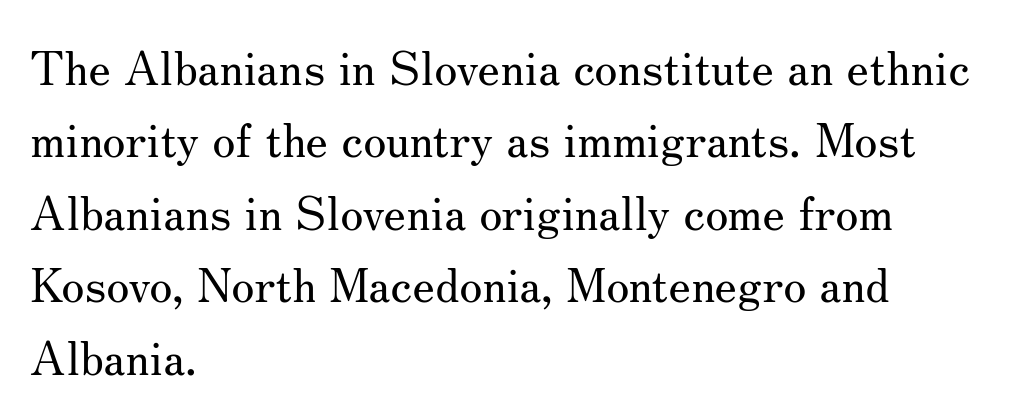
Q: Is the text bold? A: No.
Q: Is the text italic (slanted)? A: No, it is upright.
Q: Is the typeface a serif or a sans-serif typeface? A: Serif.
Q: Is the text underlined? A: No.
Q: How is the paragraph aligned? A: Left-aligned.
Q: Is the spacing between letters normal or unusually wide? A: Normal.
Q: Is the spacing between lines tight, normal or loose? A: Normal.
Q: Width (condensed, normal, or wide)? A: Normal.
Q: Stroke contrast? A: Medium.
Q: x-height? A: Small.
Q: Monospaced? A: No.
